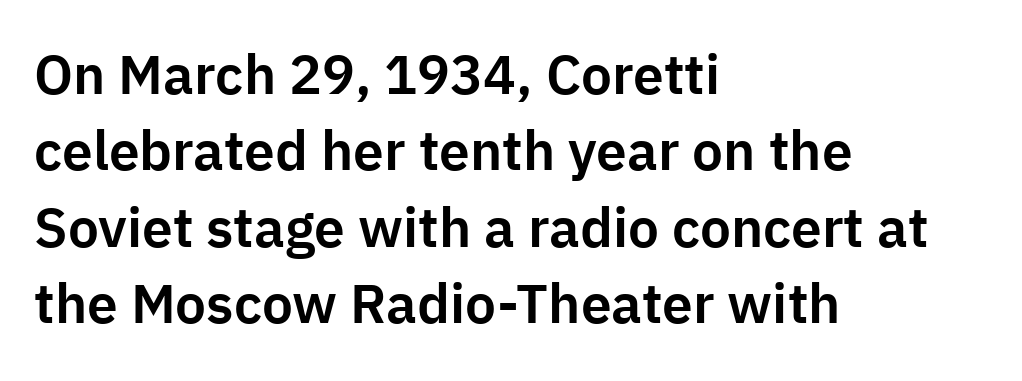
{"serif": "no", "italic": "no", "width": "normal", "stroke_contrast": "low", "x_height": "medium", "monospaced": "no", "underline": "no", "align": "left", "line_spacing": "normal", "line_spacing_ratio": 1.39, "letter_spacing": "normal", "letter_spacing_em": 0.0, "glyph_px": 55}
